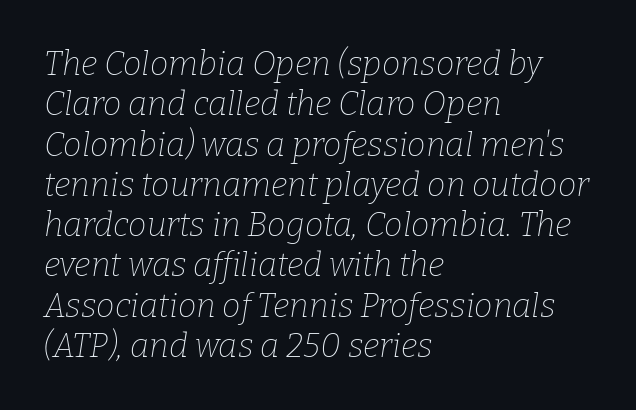
Is this a sans? No — the strokes have serifs. Each word holds together tightly as a unit, with standard inter-letter gaps. In terms of posture, this sample is oblique. The font is comparable to plain body text, perhaps lighter. Decoration check: the copy has no underline.
